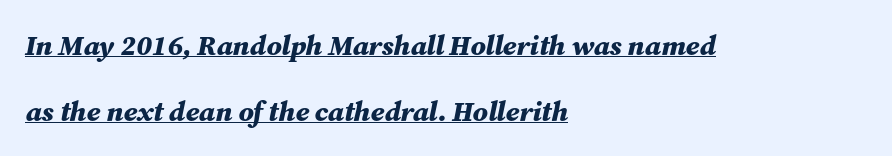
Decoration check: the copy is underlined. Teacher's note: observe the even left margin — that is flush-left alignment. Look at the stroke-to-counter ratio: heavy, a bold. Reading down the column, the eye jumps a long way to each next line. Yep, that's italic — everything's leaning. You could not count columns in this text — the font is proportionally spaced.
